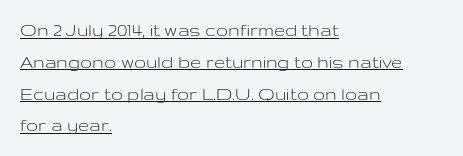
{"italic": "no", "bold": "no", "underline": "yes", "align": "left", "line_spacing": "normal", "line_spacing_ratio": 1.59, "letter_spacing": "normal", "letter_spacing_em": 0.0, "glyph_px": 20}
